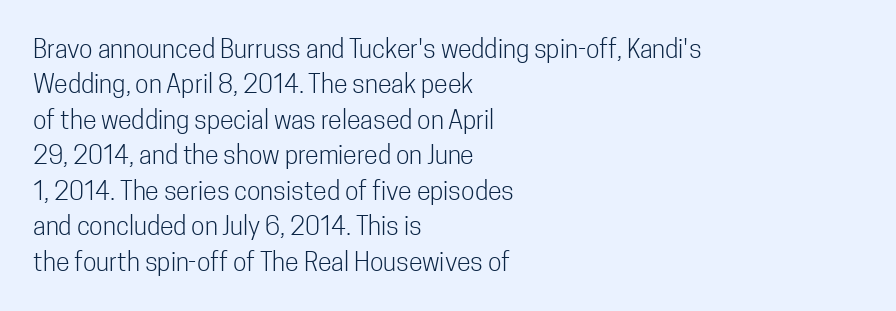
Q: Is the text bold? A: No.
Q: Is the text italic (slanted)? A: No, it is upright.
Q: Is the text underlined? A: No.
Q: How is the paragraph aligned? A: Left-aligned.
Q: Is the spacing between letters normal or unusually wide? A: Normal.
Q: Is the spacing between lines tight, normal or loose? A: Normal.
